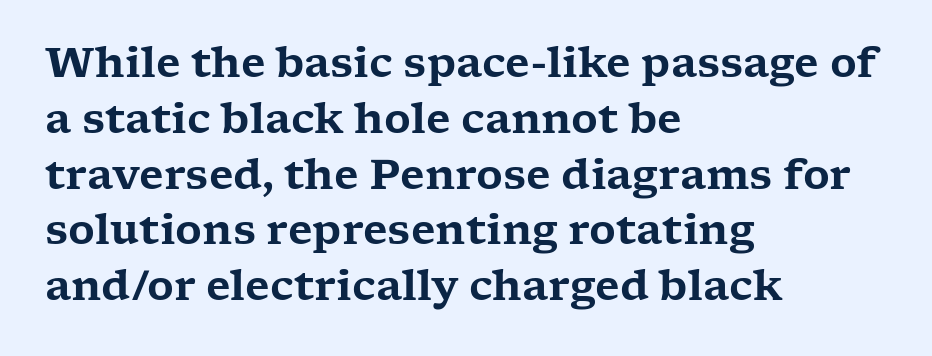
Q: Is the text italic (slanted)? A: No, it is upright.
Q: Is the typeface a serif or a sans-serif typeface? A: Serif.
Q: Is the text underlined? A: No.
Q: How is the paragraph aligned? A: Left-aligned.
Q: Is the spacing between letters normal or unusually wide? A: Normal.
Q: Is the spacing between lines tight, normal or loose? A: Normal.
Q: Width (condensed, normal, or wide)? A: Wide.
Q: Stroke contrast? A: Low.
Q: x-height? A: Medium.
Q: Monospaced? A: No.
